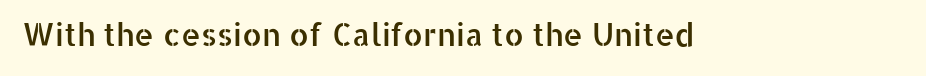
The image shows 31 px sans-serif type, upright; set normal letter spacing, not underlined; low stroke contrast and a medium x-height.
